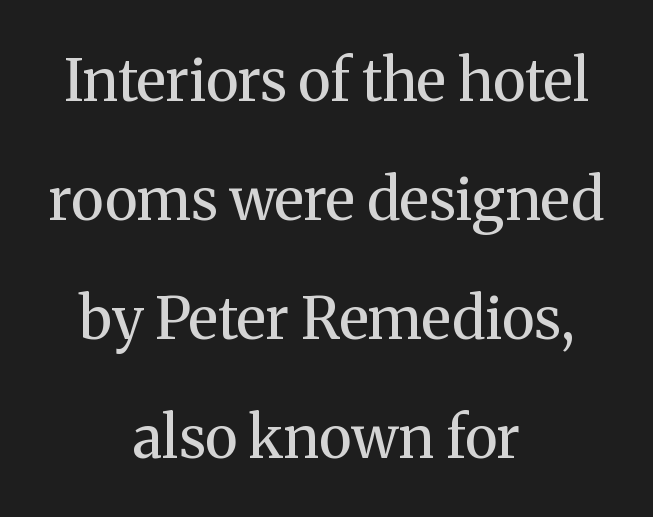
The rag falls on both sides of this text block equally. Vertically, the passage feels expansive, rows floating well apart. These lines are composed in type with serifs. If you drew a line through each stem, it would be perfectly vertical. Is the stroke heavy? The answer is a plain regular-or-lighter.
